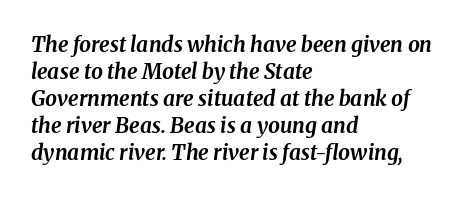
{"italic": "yes", "lean": "right", "slant_degrees": 8, "bold": "yes", "underline": "no", "align": "left", "line_spacing": "normal", "line_spacing_ratio": 1.29, "letter_spacing": "normal", "letter_spacing_em": 0.0, "glyph_px": 21}
